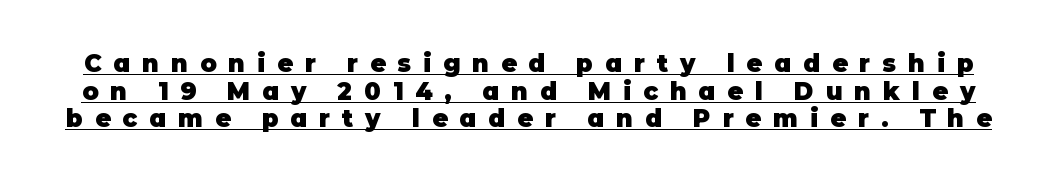
{"italic": "no", "bold": "yes", "underline": "yes", "line_spacing": "tight", "line_spacing_ratio": 1.15, "letter_spacing": "wide", "letter_spacing_em": 0.5, "glyph_px": 24}
